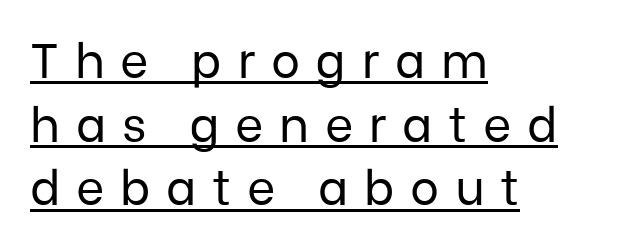
{"serif": "no", "italic": "no", "bold": "no", "weight": "regular", "width": "normal", "stroke_contrast": "low", "x_height": "medium", "monospaced": "no", "underline": "yes", "align": "left", "line_spacing": "normal", "line_spacing_ratio": 1.3, "letter_spacing": "wide", "letter_spacing_em": 0.32, "glyph_px": 49}
